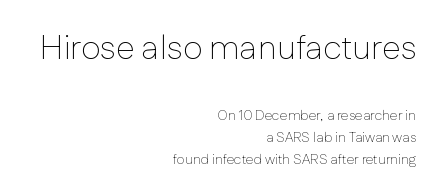
{"serif": "no", "italic": "no", "bold": "no", "weight": "thin", "width": "normal", "stroke_contrast": "low", "x_height": "medium", "monospaced": "no", "underline": "no", "align": "right", "line_spacing": "normal", "line_spacing_ratio": 1.57, "letter_spacing": "normal", "letter_spacing_em": 0.0, "larger_block": "first", "size_ratio": 2.43, "glyph_px": 34}
